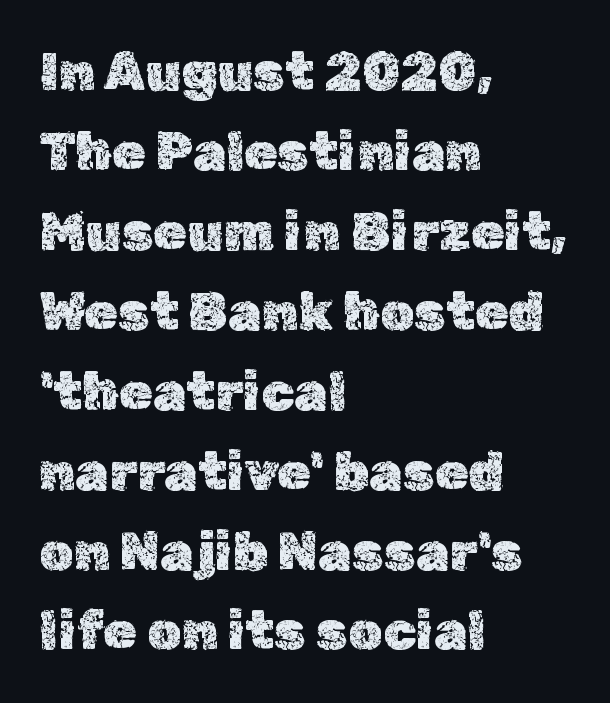
Teacher's note: observe the even left margin — that is flush-left alignment. These lines are rendered in a variable-pitch font. Nope, not italic — everything's standing straight. Summary of vertical rhythm: regular, with standard interline spacing.
